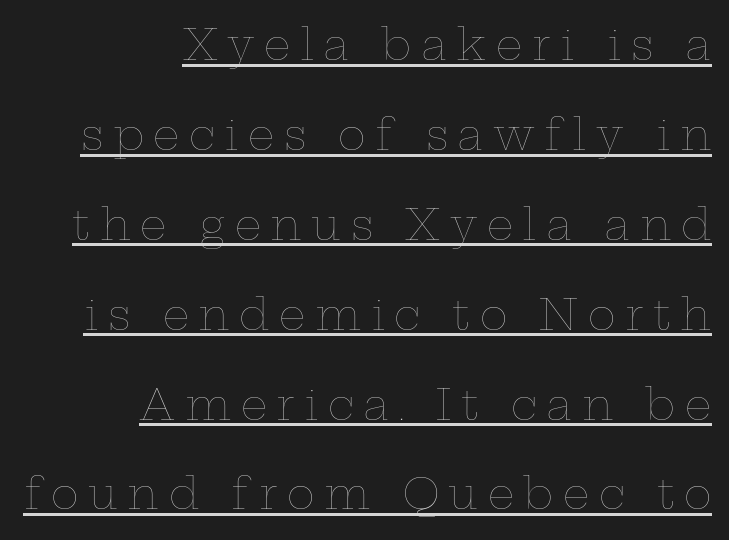
{"italic": "no", "bold": "no", "weight": "thin", "width": "wide", "stroke_contrast": "low", "x_height": "medium", "monospaced": "no", "underline": "yes", "align": "right", "line_spacing": "loose", "line_spacing_ratio": 2.14, "letter_spacing": "wide", "letter_spacing_em": 0.23, "glyph_px": 42}
